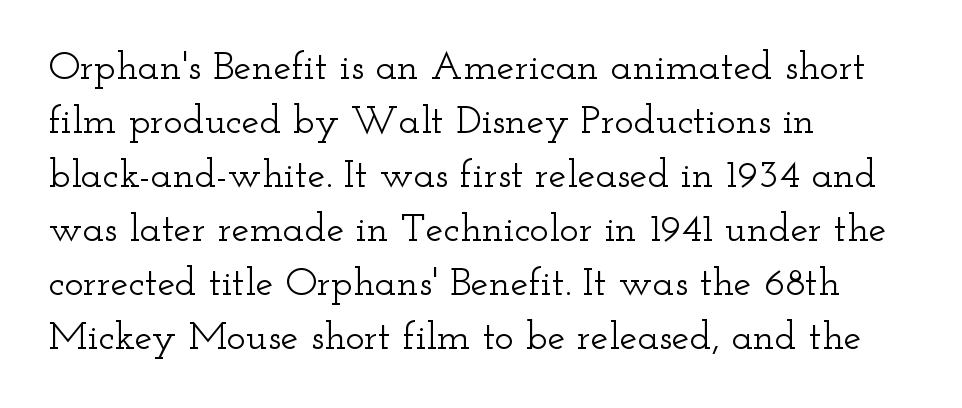
All the whitespace from short lines collects on the right. Evenly set lines give the paragraph a standard silhouette. These lines are rendered in a variable-pitch font. No italicization has been applied; the sample stays upright. No extra tracking has been applied to these lines.
